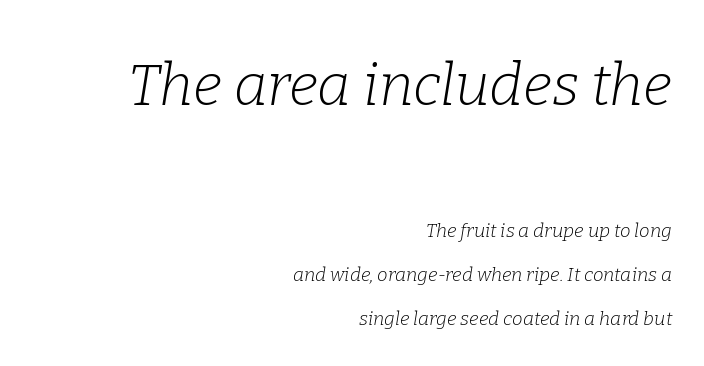
Q: Is the text bold? A: No.
Q: Is the text italic (slanted)? A: Yes, it leans right by about 9 degrees.
Q: Is the typeface a serif or a sans-serif typeface? A: Serif.
Q: Is the text underlined? A: No.
Q: How is the paragraph aligned? A: Right-aligned.
Q: Is the spacing between letters normal or unusually wide? A: Normal.
Q: Is the spacing between lines tight, normal or loose? A: Loose.
Q: Which block of text is set in a larger size, the first (top) or the second (bottom)? A: The first (top) one.
Q: Width (condensed, normal, or wide)? A: Normal.
Q: Stroke contrast? A: Low.
Q: x-height? A: Medium.
Q: Monospaced? A: No.
